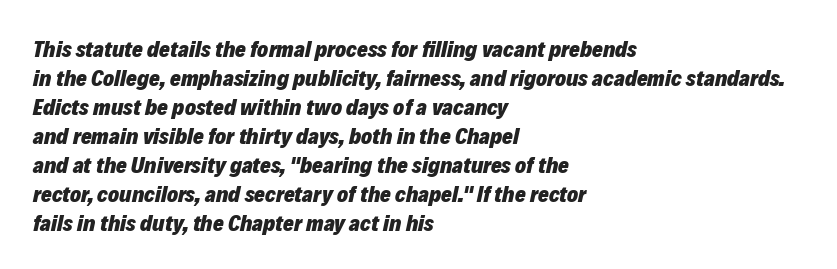
The passage shown is emphatically bold. The space directly below the letters is spotless. Spacing between characters is what you'd get straight out of the box. Successive baselines arrive at the customary interval. Alignment: flush left.
